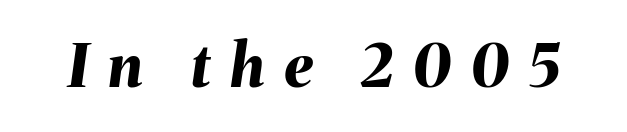
The image shows 59 px bold type, italic (leaning right); set unusually wide letter spacing (+0.34 em), not underlined; medium stroke contrast and a medium x-height.
